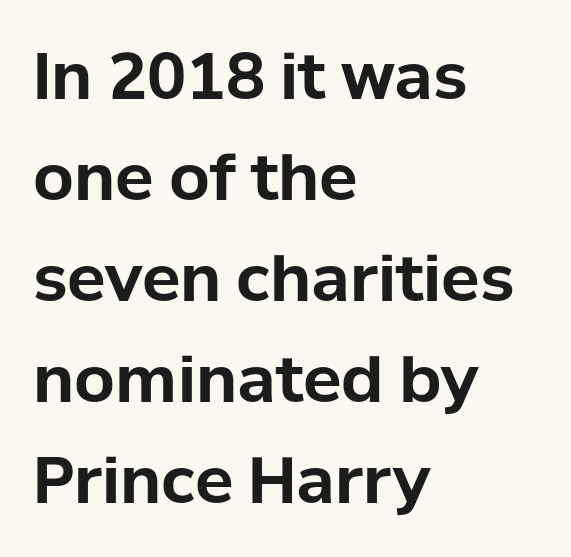
The image shows 64 px bold sans-serif type, upright; set left-aligned, normal line spacing (1.58x), normal letter spacing, not underlined; low stroke contrast and a medium x-height.
